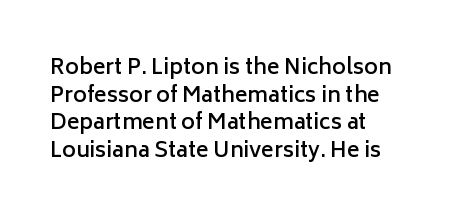
{"italic": "no", "bold": "semi", "underline": "no", "line_spacing": "normal", "line_spacing_ratio": 1.31, "letter_spacing": "normal", "letter_spacing_em": 0.0, "glyph_px": 21}
